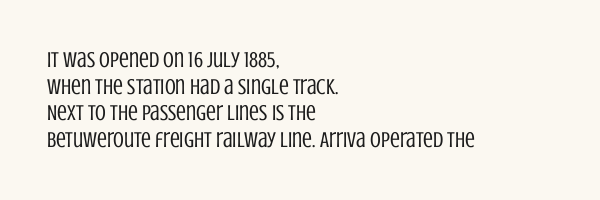
{"italic": "no", "bold": "no", "underline": "no", "align": "left", "line_spacing_ratio": 1.21, "letter_spacing": "normal", "letter_spacing_em": 0.0, "glyph_px": 22}
